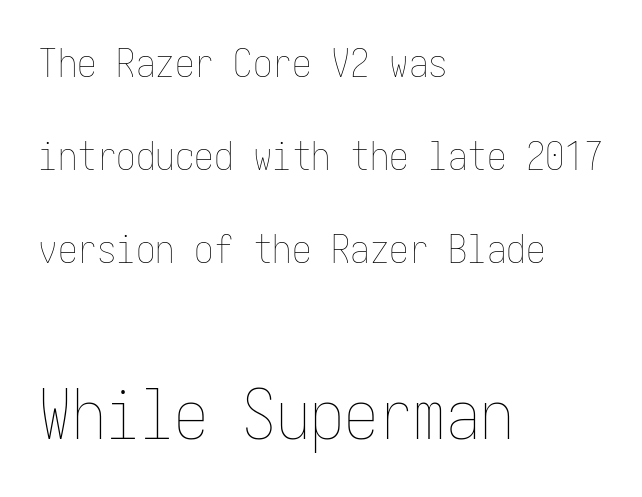
The image shows 68 px thin, condensed type, upright; set left-aligned, loose line spacing (2.39x), normal letter spacing, not underlined; the second (bottom) block is 1.74x larger; low stroke contrast and a medium x-height.
